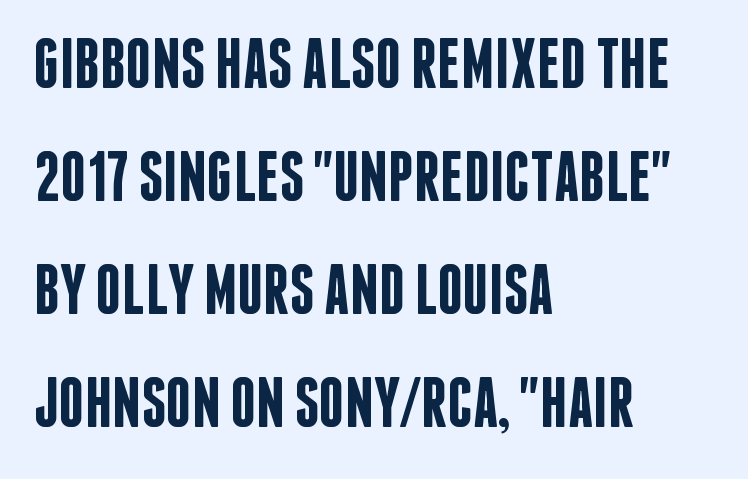
{"serif": "no", "italic": "no", "bold": "semi", "weight": "semibold", "width": "condensed", "stroke_contrast": "low", "x_height": "large", "monospaced": "no", "underline": "no", "align": "left", "line_spacing": "normal", "line_spacing_ratio": 1.59, "letter_spacing": "normal", "letter_spacing_em": 0.0, "glyph_px": 71}
